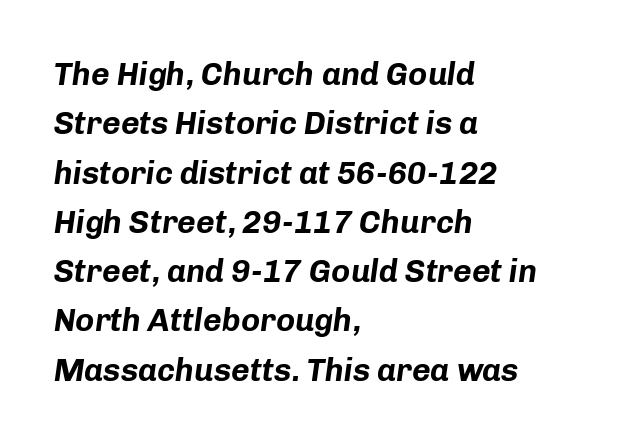
The image shows 32 px bold type, italic (leaning right); set left-aligned, normal line spacing (1.54x), normal letter spacing, not underlined; low stroke contrast and a medium x-height.
